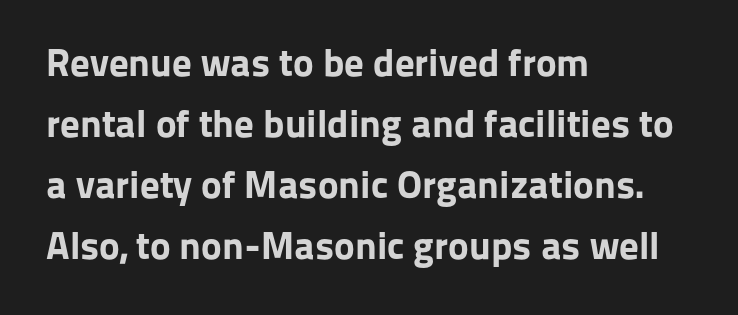
Q: Is the text bold? A: Yes.
Q: Is the text italic (slanted)? A: No, it is upright.
Q: Is the typeface a serif or a sans-serif typeface? A: Sans-serif.
Q: Is the text underlined? A: No.
Q: How is the paragraph aligned? A: Left-aligned.
Q: Is the spacing between letters normal or unusually wide? A: Normal.
Q: Is the spacing between lines tight, normal or loose? A: Normal.
Q: Width (condensed, normal, or wide)? A: Normal.
Q: Stroke contrast? A: Low.
Q: x-height? A: Medium.
Q: Monospaced? A: No.
